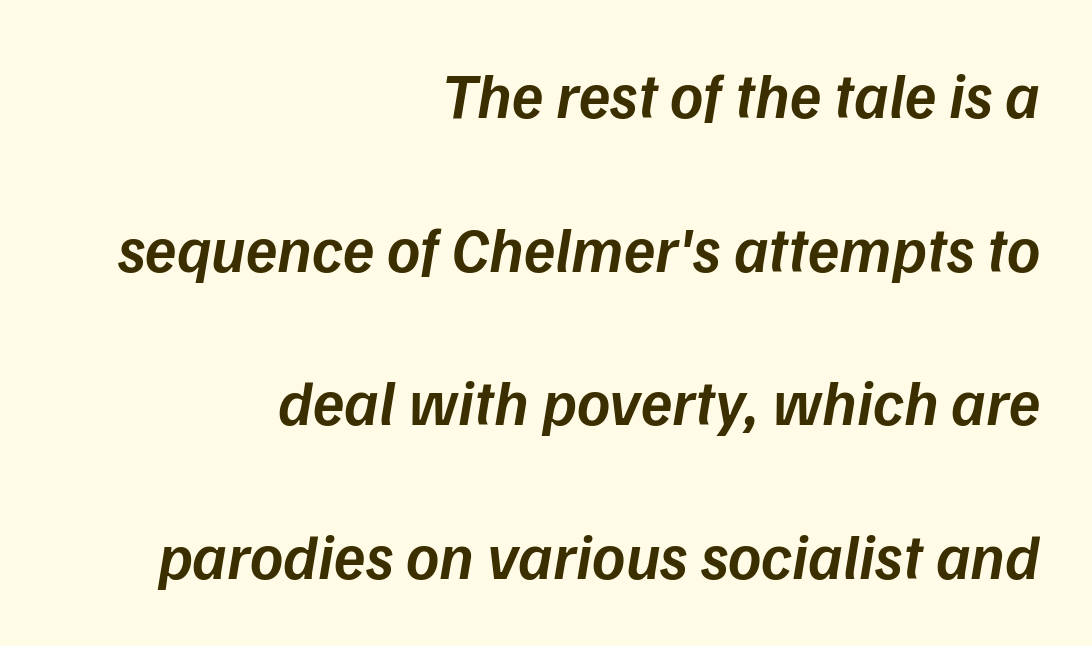
{"italic": "yes", "lean": "right", "slant_degrees": 9, "bold": "semi", "weight": "semibold", "width": "normal", "stroke_contrast": "low", "x_height": "medium", "monospaced": "no", "underline": "no", "align": "right", "line_spacing": "loose", "line_spacing_ratio": 2.4, "letter_spacing": "normal", "letter_spacing_em": 0.0, "glyph_px": 64}
